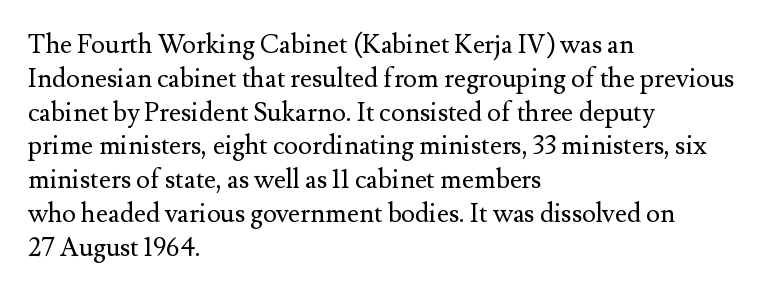
The image shows 26 px text type, upright; set left-aligned, normal line spacing (1.3x), normal letter spacing, not underlined.
